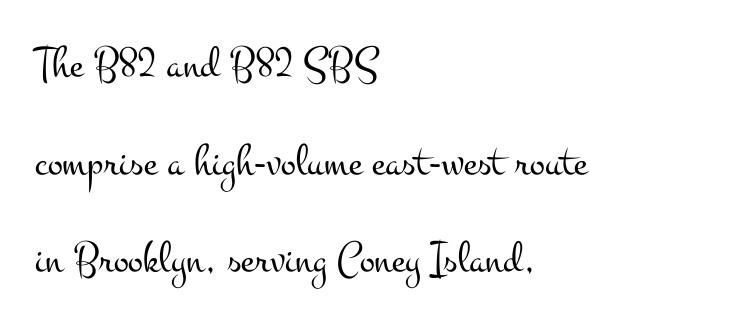
Summary of weight: not heavy and not bold. Varying glyph widths throughout — classic text-font behaviour. The passage shown stacks its lines with a broad gap. Check under the words: just untouched page. Default kerning and tracking; the words read as compact shapes.
